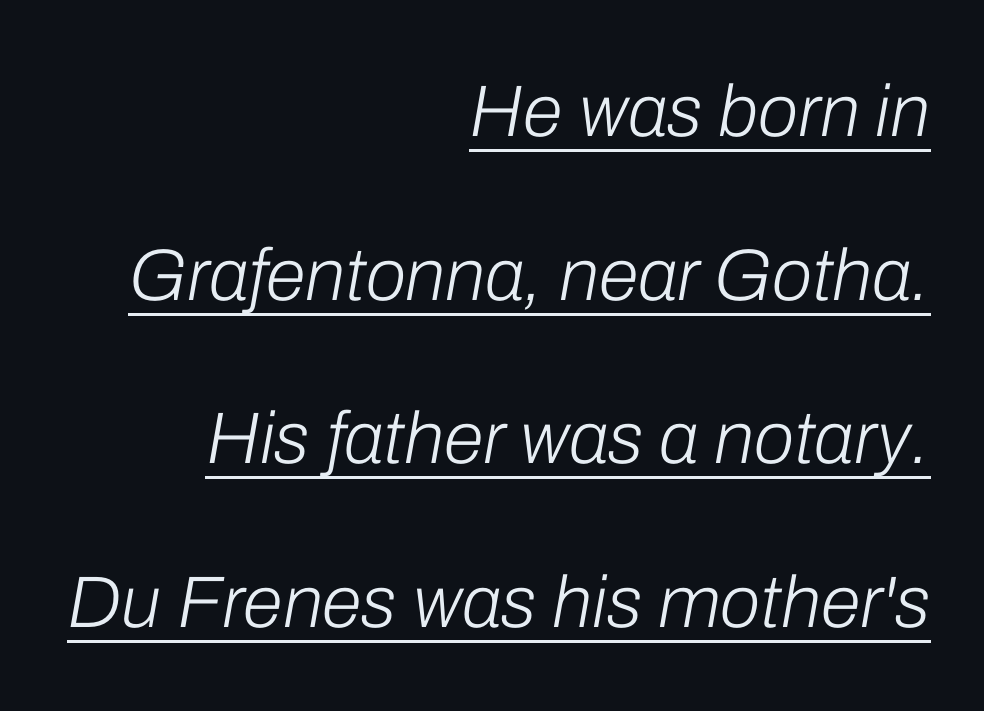
Q: Is the text bold? A: No.
Q: Is the text italic (slanted)? A: Yes, it leans right by about 10 degrees.
Q: Is the text underlined? A: Yes.
Q: How is the paragraph aligned? A: Right-aligned.
Q: Is the spacing between letters normal or unusually wide? A: Normal.
Q: Is the spacing between lines tight, normal or loose? A: Loose.
Q: Width (condensed, normal, or wide)? A: Normal.
Q: Stroke contrast? A: Low.
Q: x-height? A: Medium.
Q: Monospaced? A: No.
